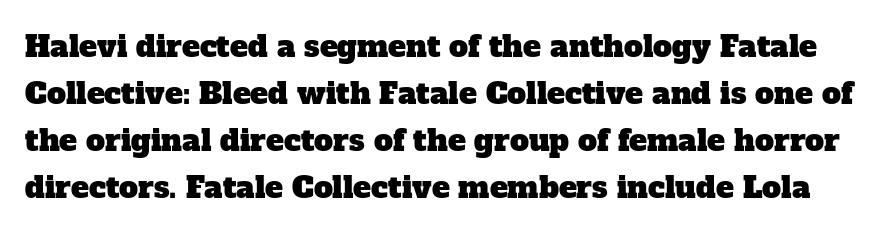
This rendering employs a face with finishing strokes, i.e., a serif. How would I describe the line gaps? Plain and ordinary. The letters advance in unequal steps, a hallmark of proportional type. Default kerning and tracking; the words read as compact shapes.
